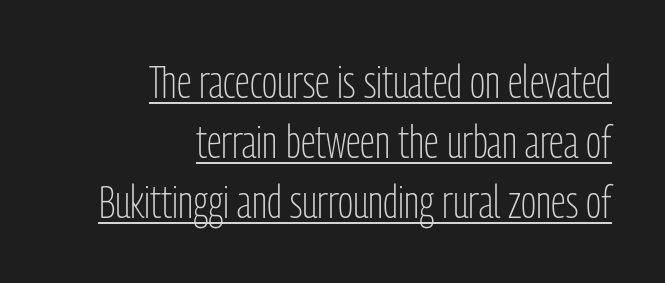
Q: Is the text bold? A: No.
Q: Is the text italic (slanted)? A: No, it is upright.
Q: Is the typeface a serif or a sans-serif typeface? A: Sans-serif.
Q: Is the text underlined? A: Yes.
Q: How is the paragraph aligned? A: Right-aligned.
Q: Is the spacing between letters normal or unusually wide? A: Normal.
Q: Is the spacing between lines tight, normal or loose? A: Normal.
Q: Width (condensed, normal, or wide)? A: Condensed.
Q: Stroke contrast? A: Low.
Q: x-height? A: Medium.
Q: Monospaced? A: No.
